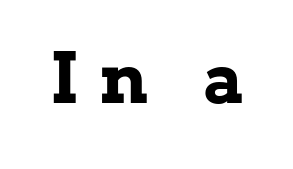
Does the weight exceed regular? Yes, all the way to bold. You can tell it's not italic because the verticals are truly vertical. These lines are rendered in a variable-pitch font. Short note: letters widely spaced. The space directly below the letters is spotless. Is this a sans? No — the strokes have serifs.
